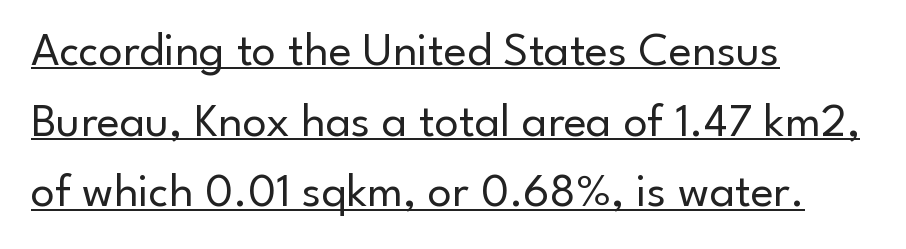
{"serif": "no", "italic": "no", "bold": "no", "weight": "regular", "width": "normal", "stroke_contrast": "low", "x_height": "small", "monospaced": "no", "underline": "yes", "align": "left", "line_spacing": "normal", "line_spacing_ratio": 1.47, "letter_spacing": "normal", "letter_spacing_em": 0.0, "glyph_px": 48}
